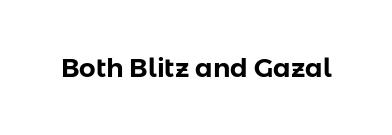
{"italic": "no", "underline": "no", "letter_spacing": "normal", "letter_spacing_em": 0.0, "glyph_px": 26}
